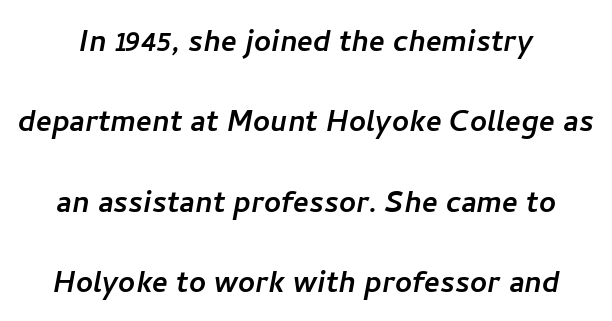
The image shows 37 px sans-serif type; set loose line spacing (2.17x), normal letter spacing, not underlined; low stroke contrast and a medium x-height.
